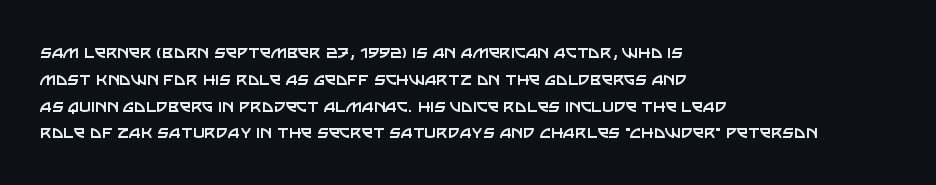
{"italic": "no", "bold": "no", "underline": "no", "align": "left", "line_spacing": "normal", "line_spacing_ratio": 1.34, "letter_spacing": "normal", "letter_spacing_em": 0.0, "glyph_px": 20}
